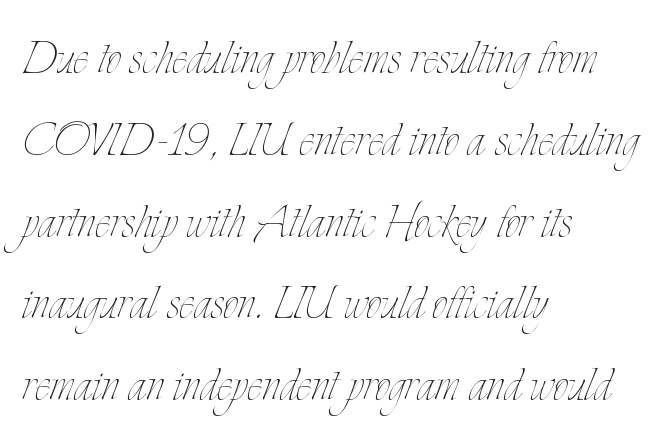
The designer left line spacing at the default. Nobody touched the tracking dial on this one. Beneath every word, the page is bare. Does the copy run flush right? No — it runs flush left.
